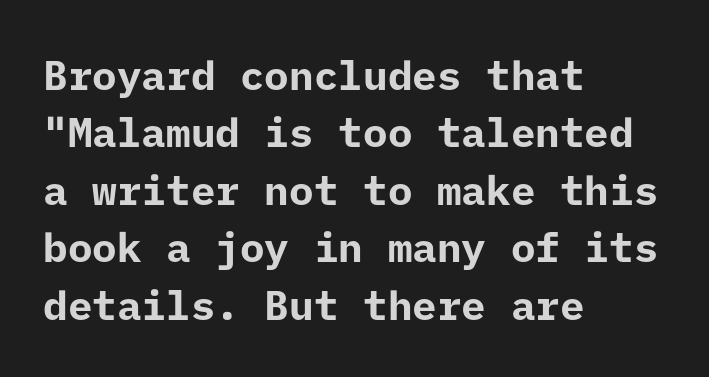
The block of text has a typical density, with ordinary space between rows. Unmarked baselines from the first word to the last. Teacher's note: observe the even left margin — that is flush-left alignment. No italicization has been applied; the sample stays upright.
